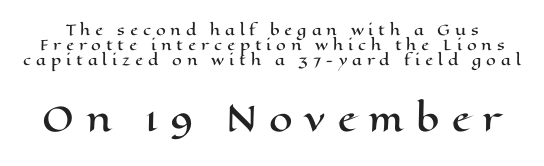
The image shows 34 px wide type, upright; set tight line spacing (1.07x), unusually wide letter spacing (+0.34 em), not underlined; the second (bottom) block is 2.43x larger; high stroke contrast and a medium x-height.
